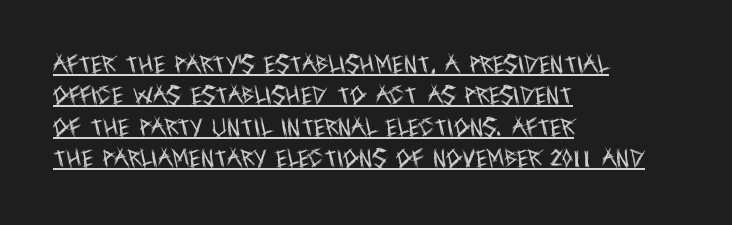
The font sits on the lighter half of the weight spectrum, regular included. Inter-character spacing is left at the font's built-in metrics. What's the leading like? Ordinary, nothing unusual. The paragraph shown leans on its left margin.
